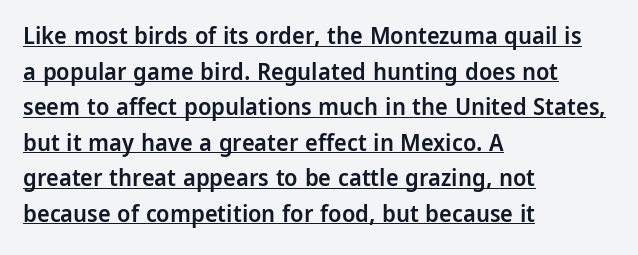
Q: Is the text bold? A: Semi-bold.
Q: Is the text italic (slanted)? A: No, it is upright.
Q: Is the text underlined? A: Yes.
Q: How is the paragraph aligned? A: Left-aligned.
Q: Is the spacing between letters normal or unusually wide? A: Normal.
Q: Is the spacing between lines tight, normal or loose? A: Normal.
